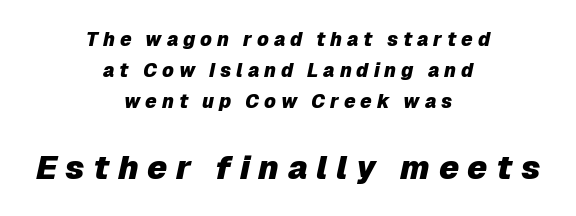
A full-strength bold gives these letters their thick strokes. Regular leading. Glyph-to-glyph distance is far greater than everyday printed text. Italic? Definitely — the glyphs are oblique. The block sitting lower on the canvas is the one with enlarged characters.
